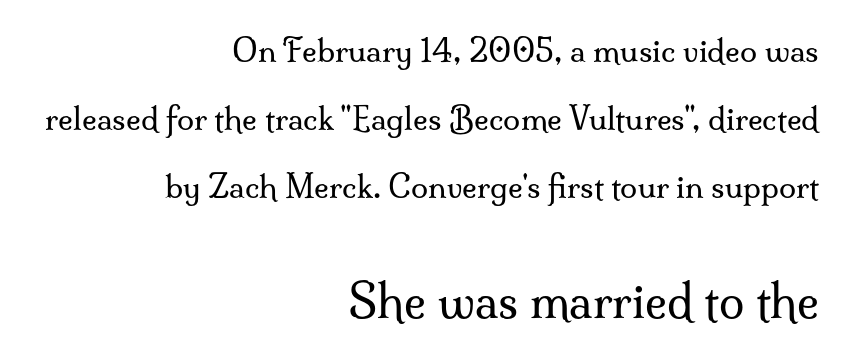
The image shows 46 px regular-weight serif type, upright; set right-aligned, loose line spacing (2.2x), normal letter spacing, not underlined; the second (bottom) block is 1.48x larger; medium stroke contrast and a small x-height.
